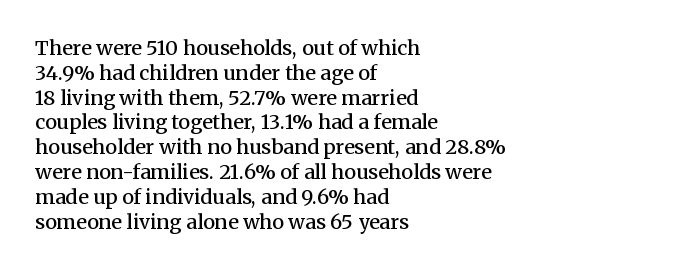
{"italic": "no", "bold": "semi", "underline": "no", "align": "left", "line_spacing_ratio": 1.24, "letter_spacing": "normal", "letter_spacing_em": 0.0, "glyph_px": 20}
